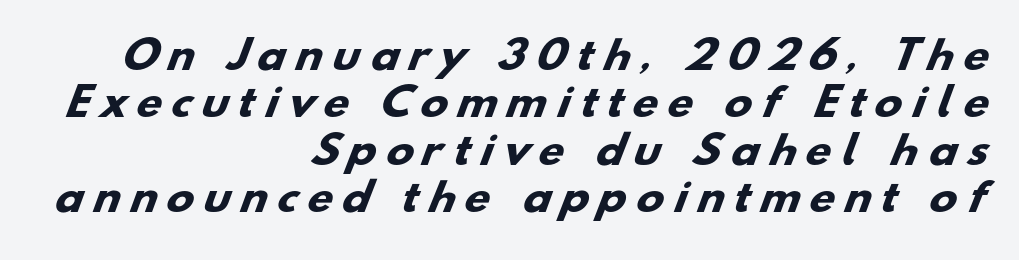
Q: Is the text bold? A: Yes.
Q: Is the typeface a serif or a sans-serif typeface? A: Sans-serif.
Q: Is the text underlined? A: No.
Q: How is the paragraph aligned? A: Right-aligned.
Q: Is the spacing between letters normal or unusually wide? A: Unusually wide.
Q: Is the spacing between lines tight, normal or loose? A: Normal.
Q: Width (condensed, normal, or wide)? A: Wide.
Q: Stroke contrast? A: Low.
Q: x-height? A: Small.
Q: Monospaced? A: No.
